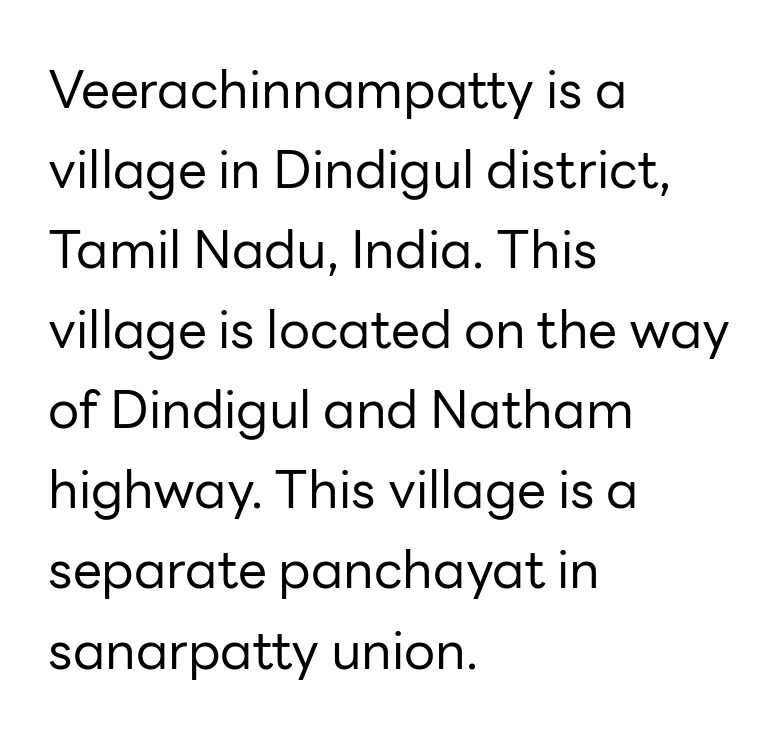
The image shows 52 px regular-weight sans-serif type, upright; set left-aligned, normal line spacing (1.54x), normal letter spacing, not underlined; low stroke contrast and a medium x-height.
